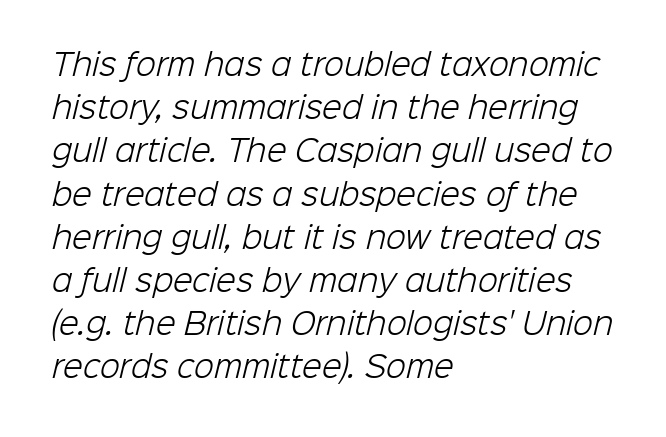
The image shows 29 px light sans-serif type; set left-aligned, normal line spacing (1.49x), normal letter spacing, not underlined; low stroke contrast and a medium x-height.
